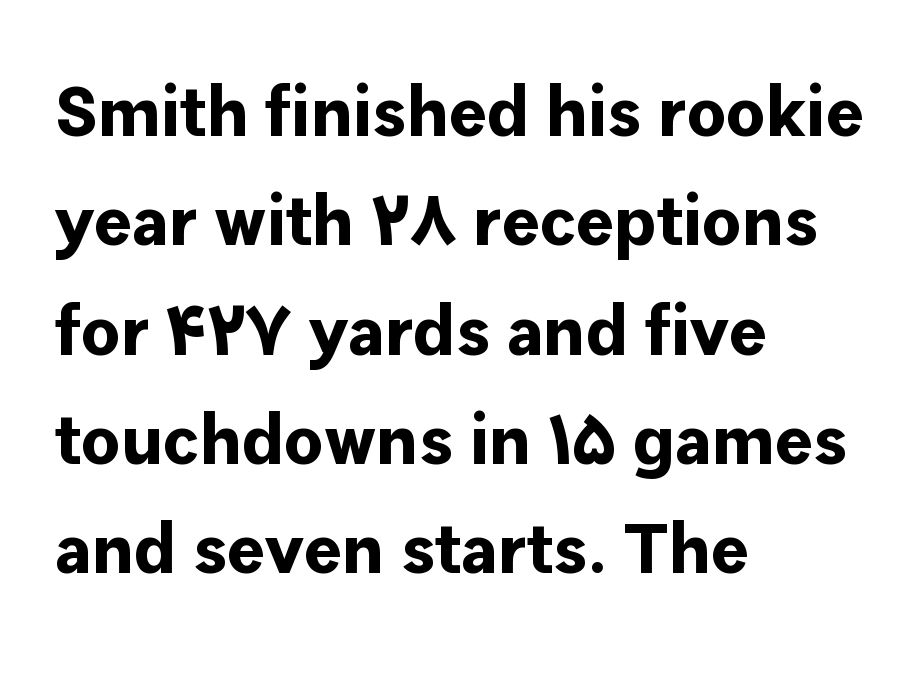
Glyph-to-glyph distance matches everyday printed text. Layout note: lines flush left. Typographically, this falls in the sans-serif category. The rows are spaced the way most documents space them. Each letter keeps its own natural width here, so spacing adapts to shape. Plenty of ink on the page — the face is bold.
